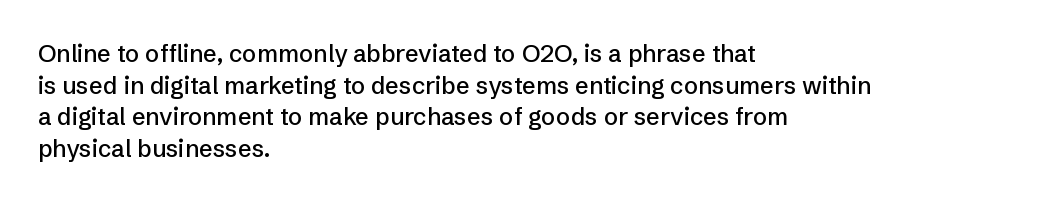
Q: Is the text italic (slanted)? A: No, it is upright.
Q: Is the text underlined? A: No.
Q: How is the paragraph aligned? A: Left-aligned.
Q: Is the spacing between letters normal or unusually wide? A: Normal.
Q: Is the spacing between lines tight, normal or loose? A: Normal.
